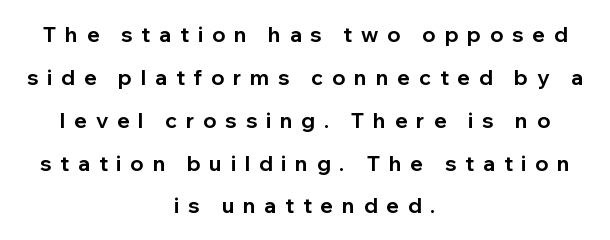
{"italic": "no", "bold": "yes", "underline": "no", "align": "center", "line_spacing": "loose", "line_spacing_ratio": 2.04, "letter_spacing": "wide", "letter_spacing_em": 0.42, "glyph_px": 21}
